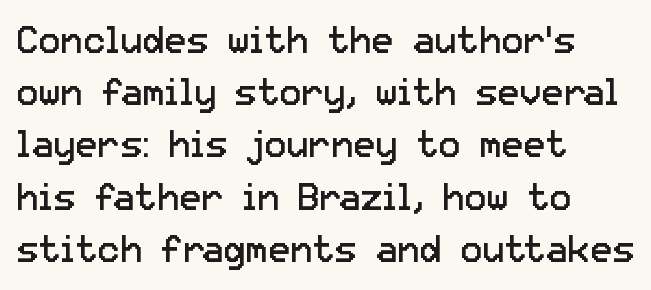
The image shows 37 px regular-weight sans-serif type, upright; set left-aligned, normal line spacing (1.41x), normal letter spacing, not underlined; low stroke contrast and a medium x-height.
